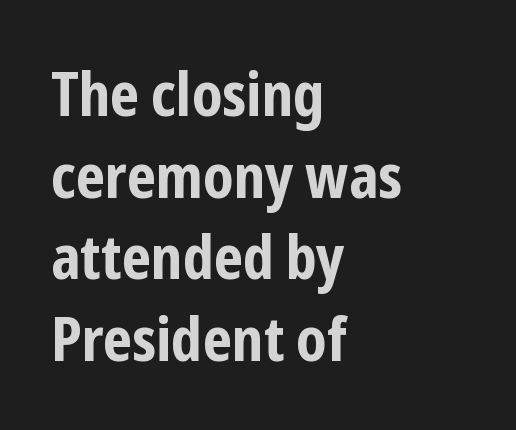
The image shows 60 px bold, condensed sans-serif type, upright; set left-aligned, normal line spacing (1.36x), normal letter spacing, not underlined; low stroke contrast and a medium x-height.
